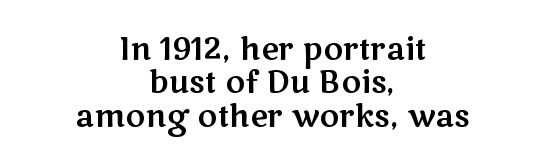
{"serif": "no", "italic": "no", "width": "wide", "stroke_contrast": "medium", "x_height": "medium", "monospaced": "no", "underline": "no", "align": "center", "line_spacing": "tight", "line_spacing_ratio": 1.11, "letter_spacing": "normal", "letter_spacing_em": 0.0, "glyph_px": 30}
